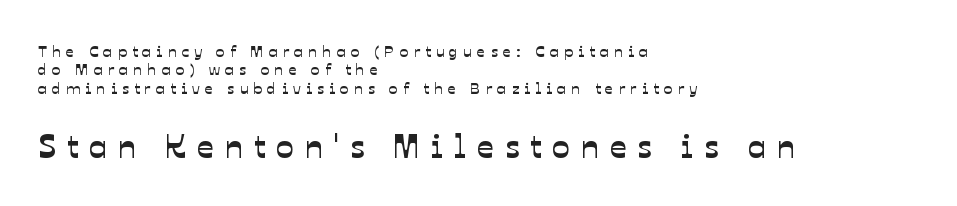
Serifs: no, the terminals of the letterforms are clean. The passage shown stacks its lines with hardly any gap. In terms of letterspacing, this is a distinctly airy, spread setting. The later block is typeset at a bigger size than the earlier block. Has an underline been added? It has not.
